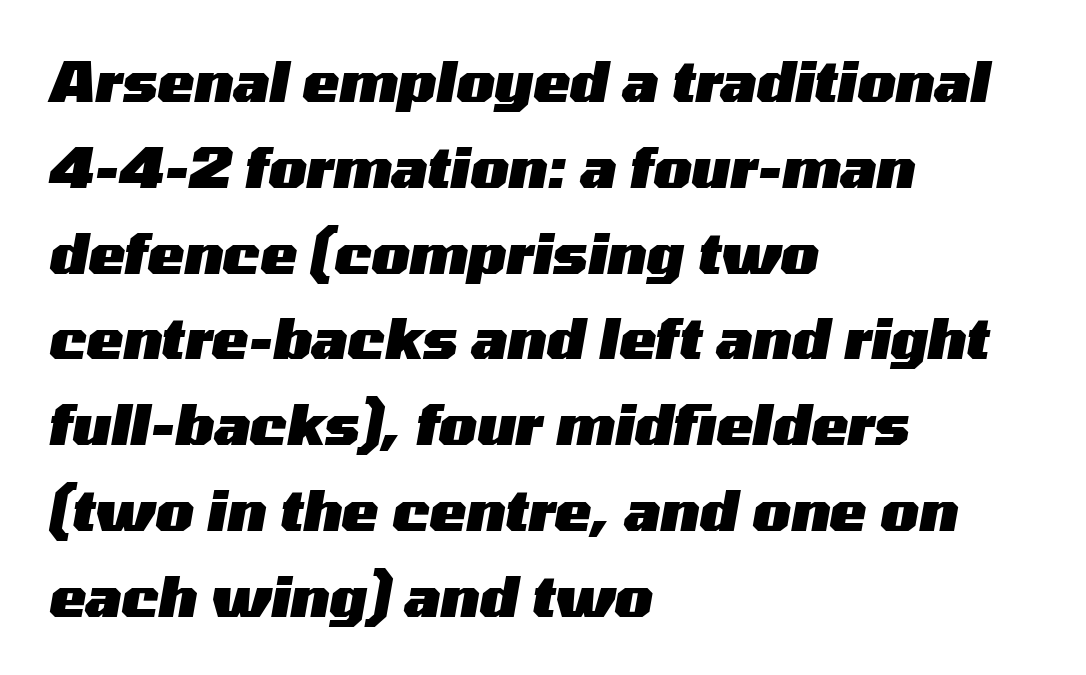
The image shows 55 px heavy, wide type, italic (leaning right); set left-aligned, normal line spacing (1.56x), normal letter spacing, not underlined; medium stroke contrast and a medium x-height.
